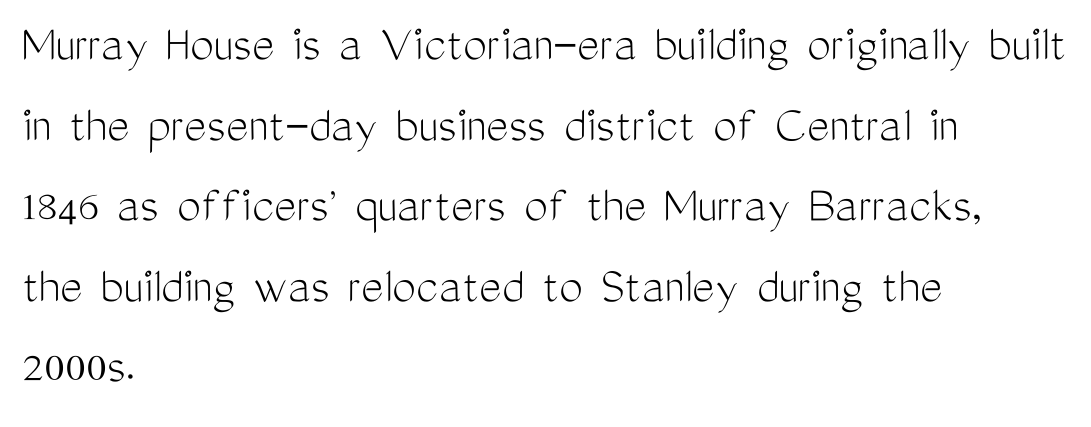
Q: Is the text bold? A: No.
Q: Is the text italic (slanted)? A: No, it is upright.
Q: Is the typeface a serif or a sans-serif typeface? A: Sans-serif.
Q: Is the text underlined? A: No.
Q: How is the paragraph aligned? A: Left-aligned.
Q: Is the spacing between letters normal or unusually wide? A: Normal.
Q: Is the spacing between lines tight, normal or loose? A: Normal.
Q: Width (condensed, normal, or wide)? A: Condensed.
Q: Stroke contrast? A: Medium.
Q: x-height? A: Medium.
Q: Monospaced? A: No.
